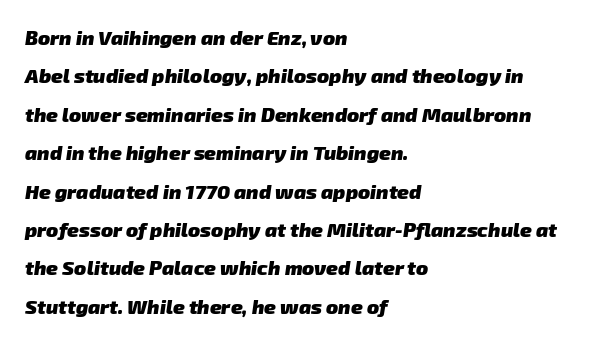
Only glyphs here, with clear space below each row. Spacing between characters is what you'd get straight out of the box. A typesetter would call this leading open, well beyond the default. How heavy is the stroke? Heavy — this is a bold. All the whitespace from short lines collects on the right.
